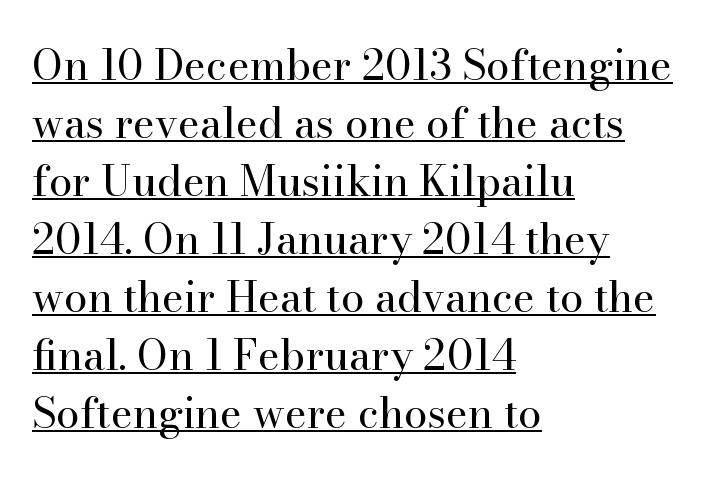
The image shows 42 px regular-weight serif type, upright; set left-aligned, normal line spacing (1.38x), normal letter spacing, underlined; high stroke contrast and a small x-height.
